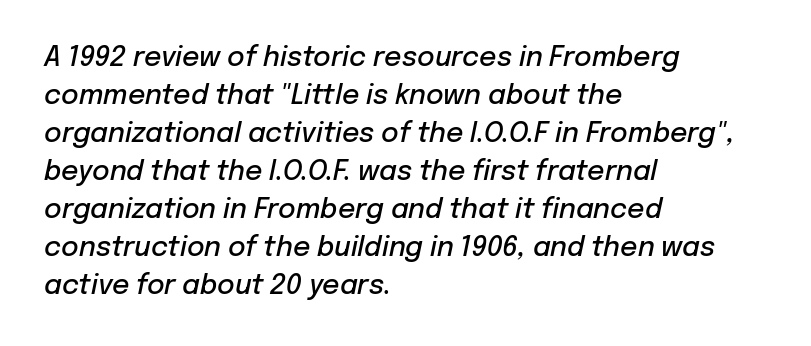
{"italic": "yes", "lean": "right", "slant_degrees": 12, "bold": "semi", "underline": "no", "align": "left", "line_spacing": "normal", "line_spacing_ratio": 1.41, "letter_spacing": "normal", "letter_spacing_em": 0.0, "glyph_px": 27}
